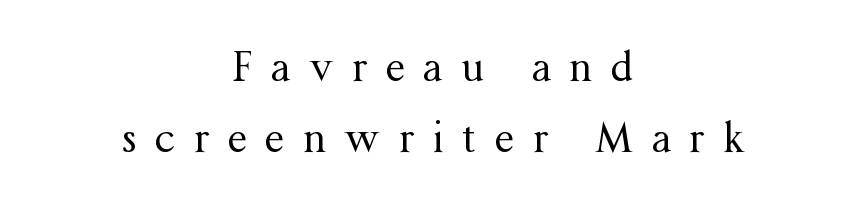
Q: Is the text bold? A: No.
Q: Is the text italic (slanted)? A: No, it is upright.
Q: Is the typeface a serif or a sans-serif typeface? A: Serif.
Q: Is the text underlined? A: No.
Q: How is the paragraph aligned? A: Centered.
Q: Is the spacing between letters normal or unusually wide? A: Unusually wide.
Q: Width (condensed, normal, or wide)? A: Normal.
Q: Stroke contrast? A: Medium.
Q: x-height? A: Medium.
Q: Monospaced? A: No.
